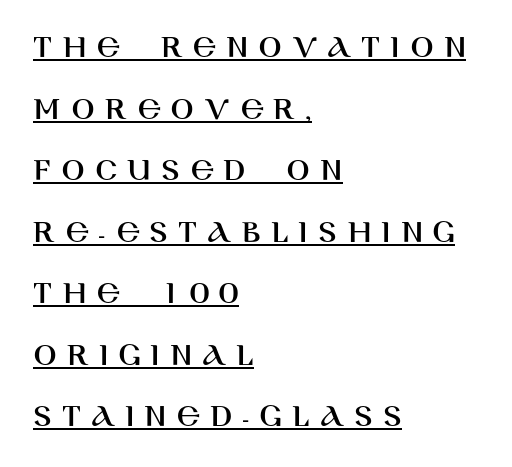
Q: Is the text italic (slanted)? A: No, it is upright.
Q: Is the typeface a serif or a sans-serif typeface? A: Sans-serif.
Q: Is the text underlined? A: Yes.
Q: How is the paragraph aligned? A: Left-aligned.
Q: Is the spacing between letters normal or unusually wide? A: Unusually wide.
Q: Width (condensed, normal, or wide)? A: Normal.
Q: Stroke contrast? A: High.
Q: x-height? A: Large.
Q: Monospaced? A: No.
